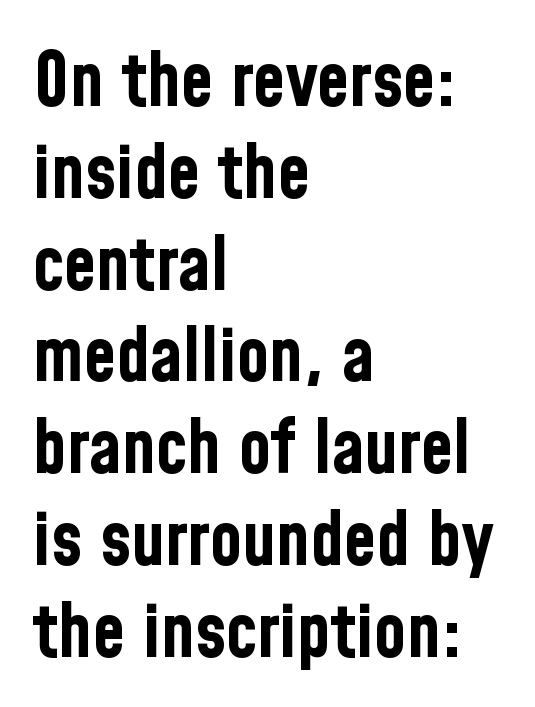
{"serif": "no", "italic": "no", "bold": "yes", "weight": "bold", "width": "condensed", "stroke_contrast": "low", "x_height": "medium", "monospaced": "no", "underline": "no", "align": "left", "line_spacing_ratio": 1.24, "letter_spacing": "normal", "letter_spacing_em": 0.0, "glyph_px": 74}
